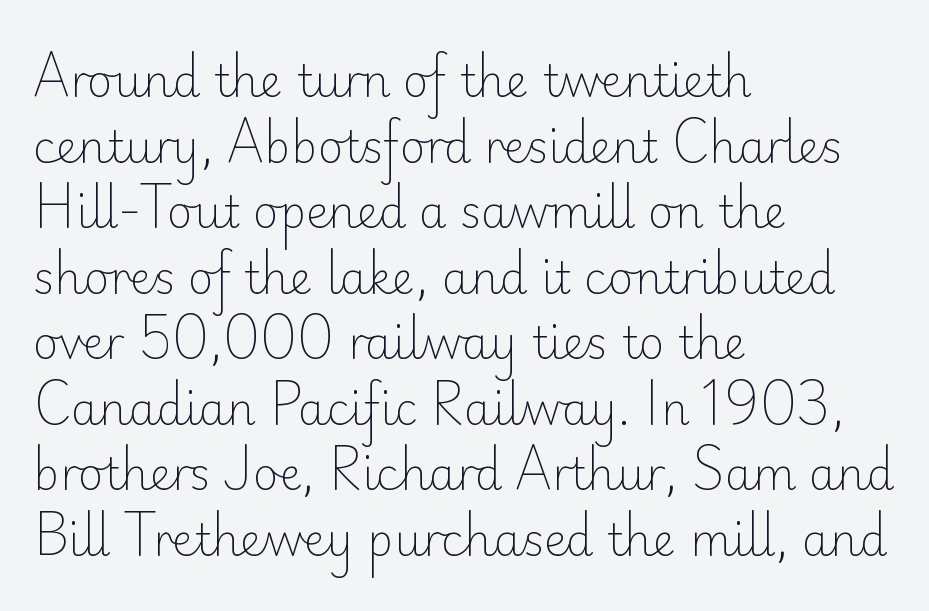
This sample uses a sans-serif face. Summary of vertical rhythm: regular, with standard interline spacing. Style check: upright. You could not count columns in this text — the font is proportionally spaced.
